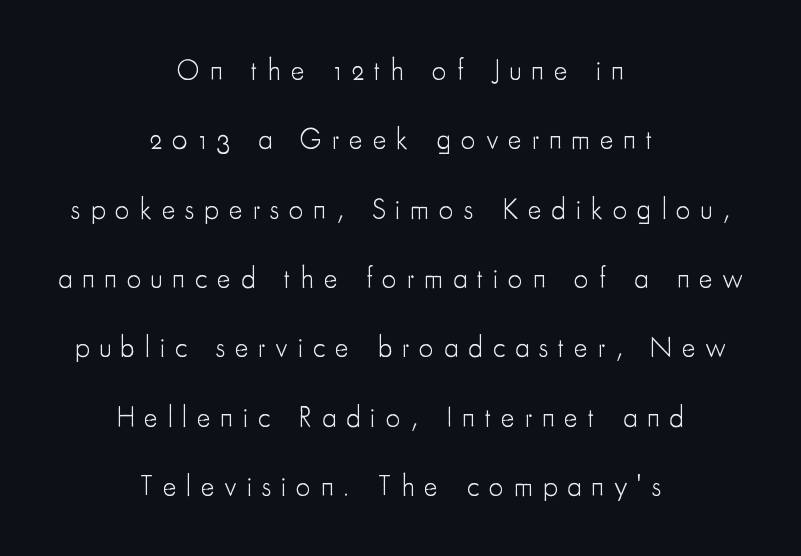
Q: Is the text bold? A: No.
Q: Is the text italic (slanted)? A: No, it is upright.
Q: Is the typeface a serif or a sans-serif typeface? A: Sans-serif.
Q: Is the text underlined? A: No.
Q: How is the paragraph aligned? A: Centered.
Q: Is the spacing between letters normal or unusually wide? A: Unusually wide.
Q: Is the spacing between lines tight, normal or loose? A: Loose.
Q: Width (condensed, normal, or wide)? A: Condensed.
Q: Stroke contrast? A: Low.
Q: x-height? A: Small.
Q: Monospaced? A: No.
